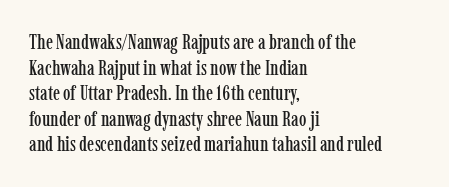
The image shows 21 px text type, upright; set left-aligned, line spacing 1.22x, normal letter spacing, not underlined.
